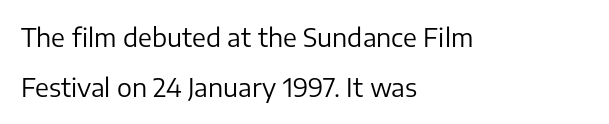
Q: Is the text bold? A: No.
Q: Is the text italic (slanted)? A: No, it is upright.
Q: Is the text underlined? A: No.
Q: How is the paragraph aligned? A: Left-aligned.
Q: Is the spacing between letters normal or unusually wide? A: Normal.
Q: Is the spacing between lines tight, normal or loose? A: Loose.
